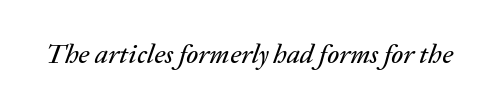
The image shows 27 px text type, italic (leaning right); set normal letter spacing, not underlined.
